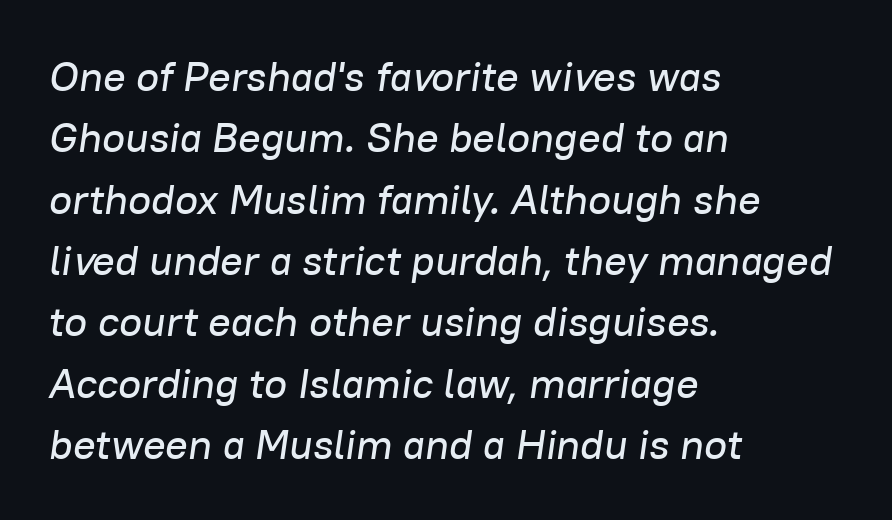
The image shows 42 px text type, italic (leaning right); set left-aligned, normal line spacing (1.46x), normal letter spacing, not underlined; low stroke contrast and a medium x-height.
